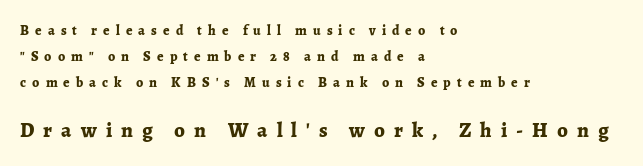
Q: Is the text bold? A: Yes.
Q: Is the text italic (slanted)? A: No, it is upright.
Q: Is the text underlined? A: No.
Q: How is the paragraph aligned? A: Left-aligned.
Q: Is the spacing between letters normal or unusually wide? A: Unusually wide.
Q: Which block of text is set in a larger size, the first (top) or the second (bottom)? A: The second (bottom) one.
